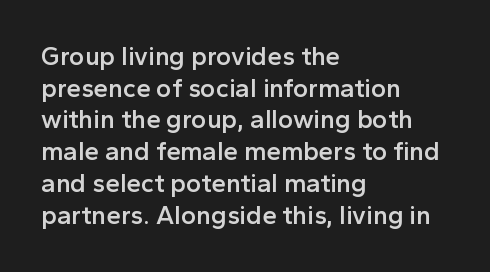
{"italic": "no", "bold": "semi", "underline": "no", "align": "left", "line_spacing_ratio": 1.22, "letter_spacing": "normal", "letter_spacing_em": 0.0, "glyph_px": 26}
